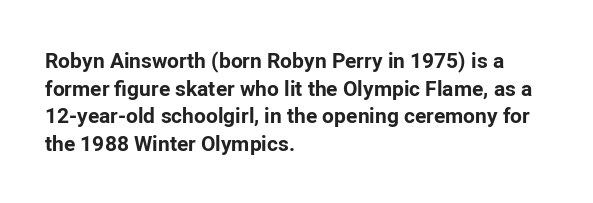
{"italic": "no", "bold": "yes", "underline": "no", "align": "left", "line_spacing": "normal", "line_spacing_ratio": 1.32, "letter_spacing": "normal", "letter_spacing_em": 0.0, "glyph_px": 21}
